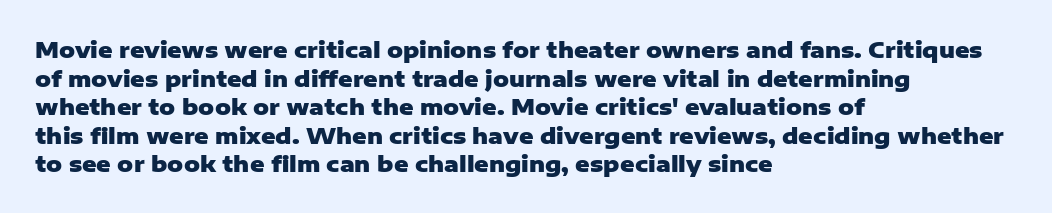
Teacher's note: observe the even left margin — that is flush-left alignment. You can tell it's not italic because the verticals are truly vertical. Words float on clear page, feet unadorned. The letterforms sit shoulder to shoulder at normal distance.
